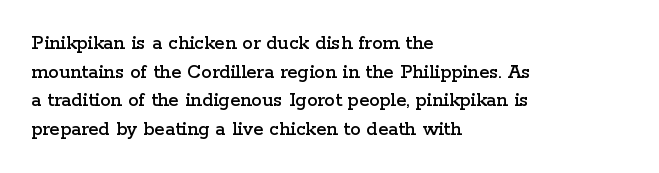
The rendering keeps characters at their native spacing. Does the lettering tilt? It doesn't — this is upright. Descender tails drop into unmarked territory. The lines sit at an ordinary, default distance from one another. One-word summary of the alignment: left.
